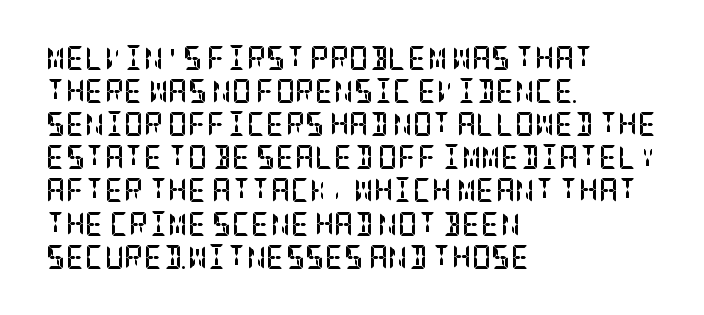
These lines keep a tight, regular rhythm from letter to letter. Heavy-handed strokes throughout: this text is bold. A normal amount of white space separates one row of letters from the next. The font's upright variant was chosen for this text. The string is rendered with underlining switched off. Which margin do the lines hug? The left one — the right edge is uneven.
